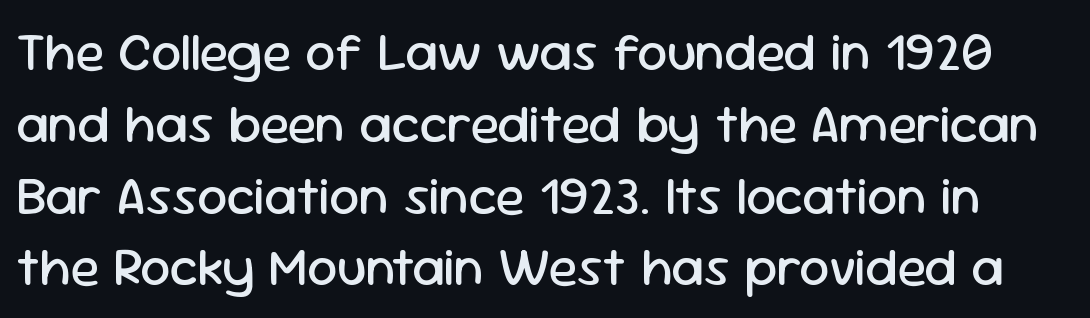
The letterforms sit shoulder to shoulder at normal distance. The passage shown is not underscored anywhere. This reads as an unemphasized weight, regular at the heaviest. The rendering uses natural spacing where letterforms have individual widths.
